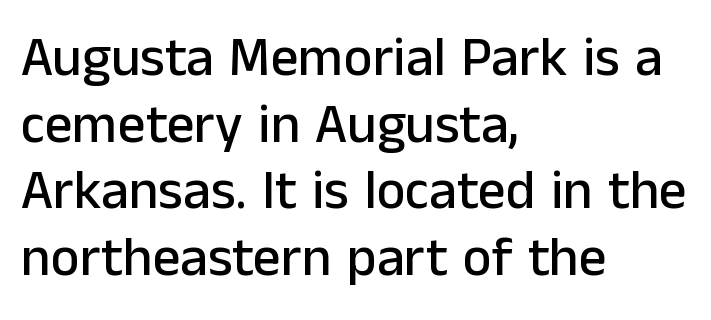
{"serif": "no", "italic": "no", "width": "normal", "stroke_contrast": "low", "x_height": "medium", "monospaced": "no", "underline": "no", "align": "left", "line_spacing_ratio": 1.21, "letter_spacing": "normal", "letter_spacing_em": 0.0, "glyph_px": 55}
